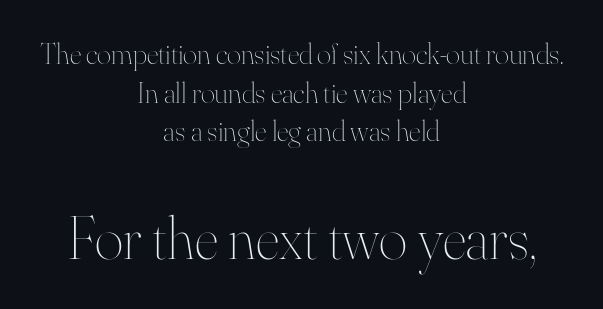
The image shows 61 px thin type, upright; set centered, normal line spacing (1.29x), normal letter spacing, not underlined; the second (bottom) block is 2.03x larger; high stroke contrast and a small x-height.
